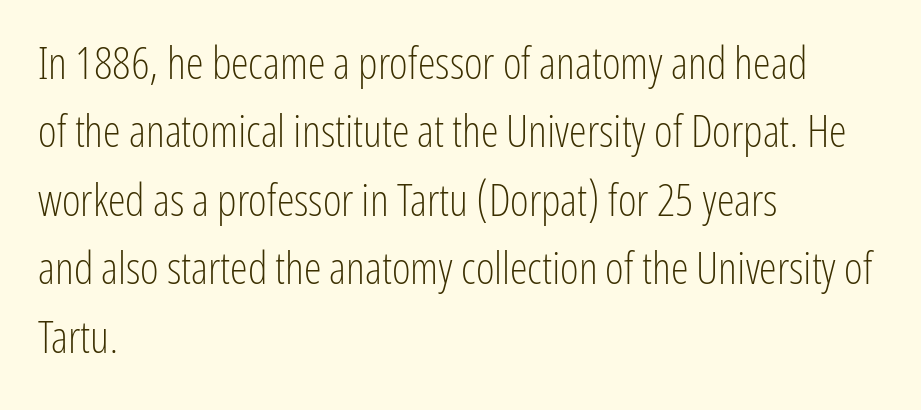
{"serif": "no", "italic": "no", "bold": "no", "weight": "light", "width": "condensed", "stroke_contrast": "low", "x_height": "medium", "monospaced": "no", "underline": "no", "align": "left", "line_spacing": "normal", "line_spacing_ratio": 1.52, "letter_spacing": "normal", "letter_spacing_em": 0.0, "glyph_px": 45}
